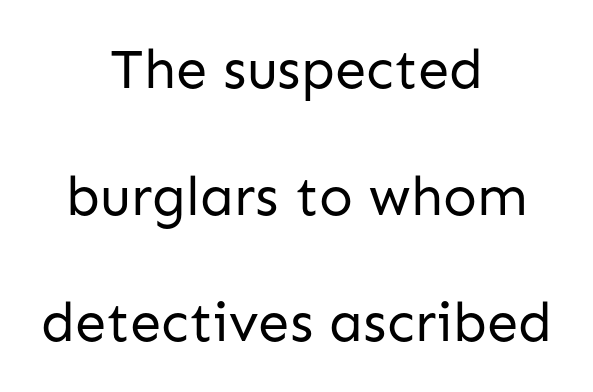
Q: Is the text bold? A: No.
Q: Is the text italic (slanted)? A: No, it is upright.
Q: Is the typeface a serif or a sans-serif typeface? A: Sans-serif.
Q: Is the text underlined? A: No.
Q: How is the paragraph aligned? A: Centered.
Q: Is the spacing between letters normal or unusually wide? A: Normal.
Q: Is the spacing between lines tight, normal or loose? A: Loose.
Q: Width (condensed, normal, or wide)? A: Normal.
Q: Stroke contrast? A: Low.
Q: x-height? A: Medium.
Q: Monospaced? A: No.
